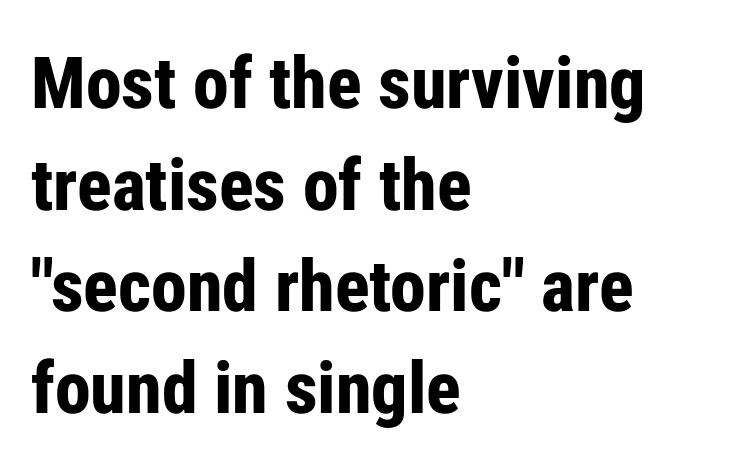
{"serif": "no", "italic": "no", "bold": "yes", "weight": "bold", "width": "condensed", "stroke_contrast": "low", "x_height": "medium", "monospaced": "no", "underline": "no", "align": "left", "line_spacing": "normal", "line_spacing_ratio": 1.41, "letter_spacing": "normal", "letter_spacing_em": 0.0, "glyph_px": 72}
